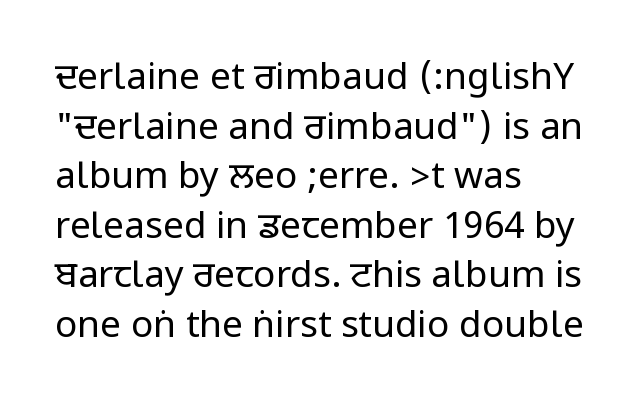
The image shows 37 px regular-weight, condensed sans-serif type, upright; set left-aligned, normal line spacing (1.34x), normal letter spacing, not underlined; low stroke contrast.
